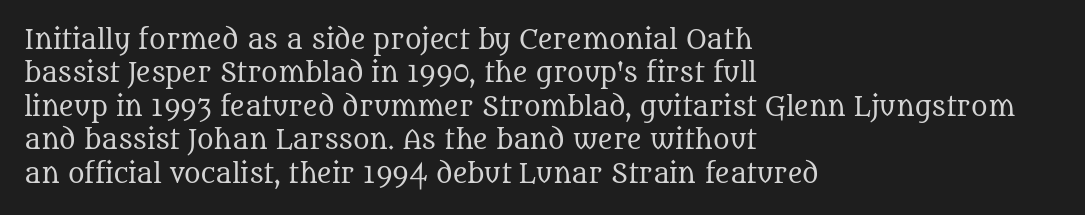
Notice how the stems are strictly vertical — no italics here. Clear beneath every line of the passage. Compared with typical paragraphs, the rows here are spaced about the same. The letters look calm and open, with moderate or lighter stems. Spacing between characters is what you'd get straight out of the box.
